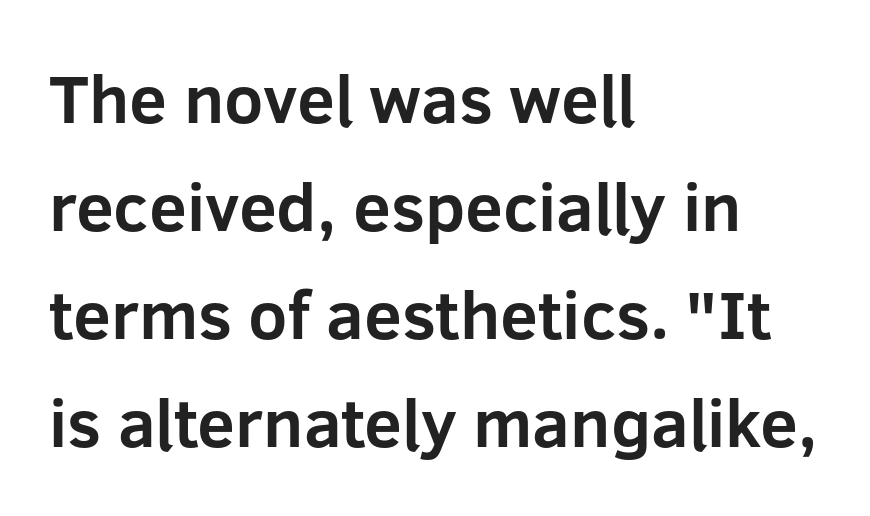
{"serif": "no", "italic": "no", "bold": "yes", "weight": "bold", "width": "normal", "stroke_contrast": "low", "x_height": "medium", "monospaced": "no", "underline": "no", "align": "left", "line_spacing": "normal", "line_spacing_ratio": 1.59, "letter_spacing": "normal", "letter_spacing_em": 0.0, "glyph_px": 68}
